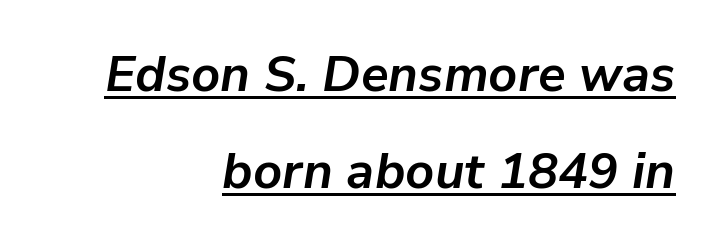
Q: Is the text bold? A: Yes.
Q: Is the text italic (slanted)? A: Yes, it leans right by about 9 degrees.
Q: Is the text underlined? A: Yes.
Q: How is the paragraph aligned? A: Right-aligned.
Q: Is the spacing between letters normal or unusually wide? A: Normal.
Q: Is the spacing between lines tight, normal or loose? A: Loose.
Q: Width (condensed, normal, or wide)? A: Normal.
Q: Stroke contrast? A: Low.
Q: x-height? A: Medium.
Q: Monospaced? A: No.
